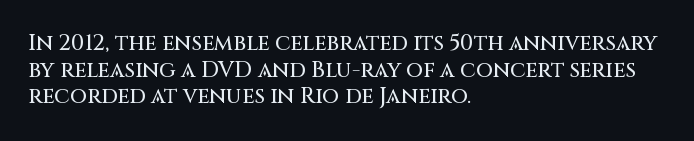
The image shows 22 px text type, upright; set left-aligned, line spacing 1.21x, normal letter spacing, not underlined.
